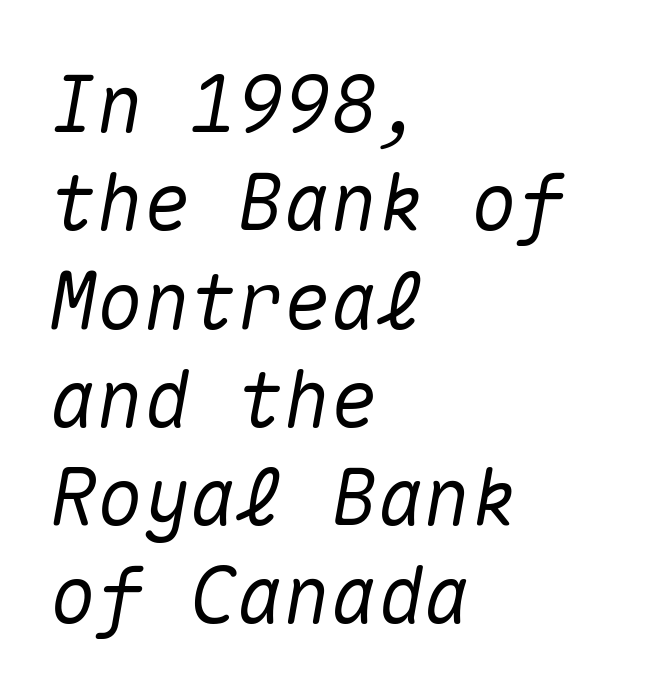
Horizontally, the lines are justified to the leading edge only. Any mark beneath the type? The region is blank. Slant detected: the letters are inclined. The leading is moderate, giving the passage an even texture. The face used here is rendered with its standard letterfit.
